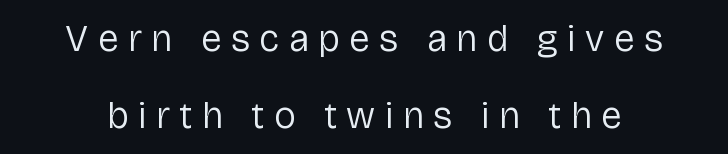
{"serif": "no", "italic": "no", "bold": "no", "weight": "regular", "width": "normal", "stroke_contrast": "low", "x_height": "medium", "monospaced": "no", "underline": "no", "line_spacing": "loose", "line_spacing_ratio": 2.08, "letter_spacing": "wide", "letter_spacing_em": 0.26, "glyph_px": 37}
